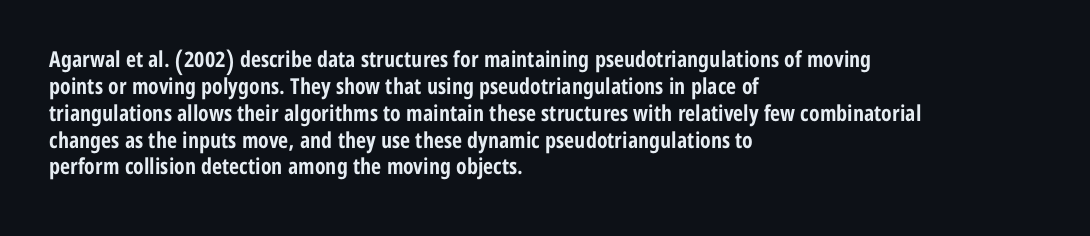
Q: Is the text bold? A: Yes.
Q: Is the text italic (slanted)? A: No, it is upright.
Q: Is the text underlined? A: No.
Q: How is the paragraph aligned? A: Left-aligned.
Q: Is the spacing between letters normal or unusually wide? A: Normal.
